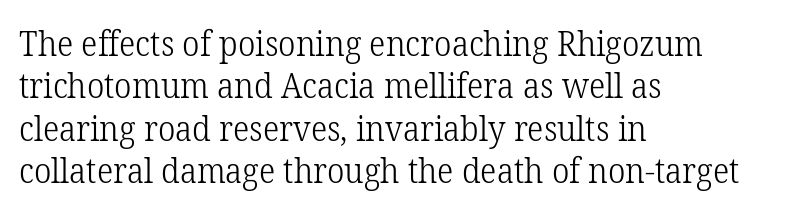
{"serif": "yes", "italic": "no", "bold": "no", "weight": "light", "width": "normal", "stroke_contrast": "low", "x_height": "medium", "monospaced": "no", "underline": "no", "align": "left", "line_spacing": "normal", "line_spacing_ratio": 1.25, "letter_spacing": "normal", "letter_spacing_em": 0.0, "glyph_px": 34}
